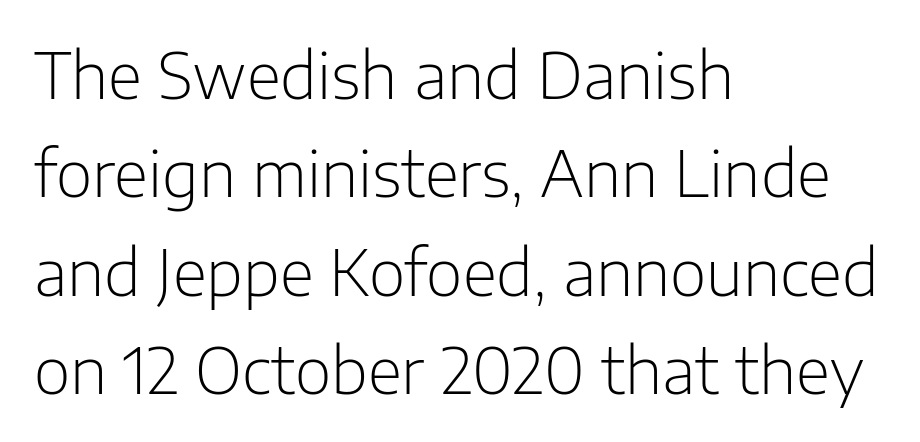
The specimen reads as upright at a glance. To sum up the face: it is a sans, with no serifs. The setting favours the left margin, as ordinary paragraphs usually do. In terms of letterspacing, this is plain default setting.
